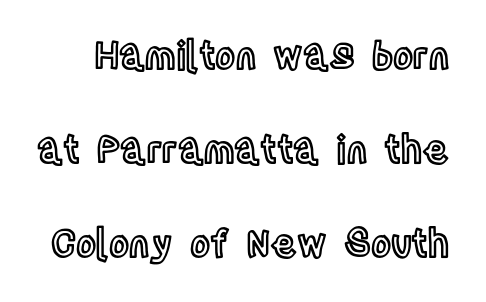
The image shows 38 px condensed type, upright; set loose line spacing (2.48x), normal letter spacing, not underlined; a large x-height.
